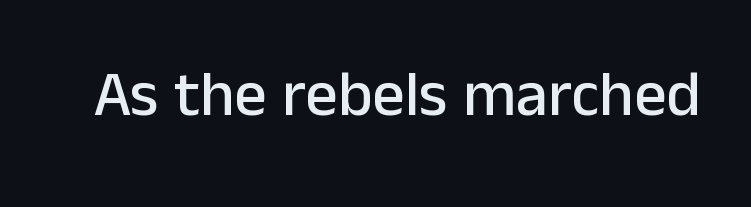
The image shows 64 px sans-serif type, upright; set normal letter spacing, not underlined; low stroke contrast and a medium x-height.
